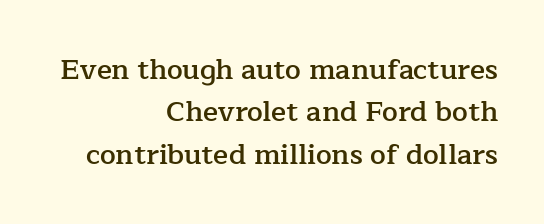
{"serif": "yes", "italic": "no", "bold": "semi", "weight": "semibold", "width": "normal", "stroke_contrast": "low", "x_height": "medium", "monospaced": "no", "underline": "no", "align": "right", "line_spacing": "normal", "line_spacing_ratio": 1.51, "letter_spacing": "normal", "letter_spacing_em": 0.0, "glyph_px": 28}
